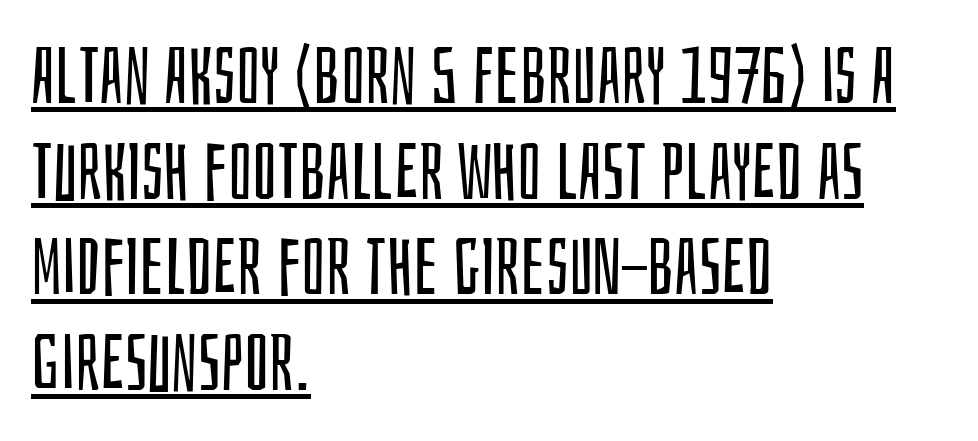
Nobody touched the tracking dial on this one. Casual observation: everything's shoved over to the left. You can see a thin bar hugging the bottom of the glyphs. The letters look calm and open, with moderate or lighter stems. The rendering uses natural spacing where letterforms have individual widths.
